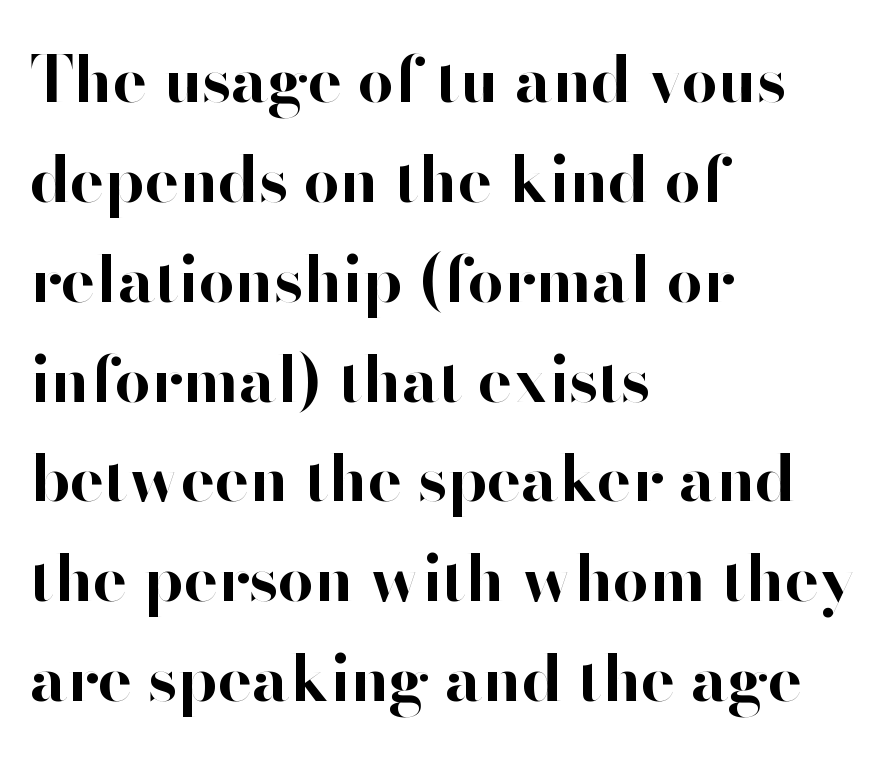
Characters remain perfectly vertical along every line. Note the varied advance widths — an 'i' is clearly narrower than an 'm'. Interline gaps are of average width in this sample. No extra tracking has been applied to these lines. Horizontal alignment here is leftward, the default for most running prose.
